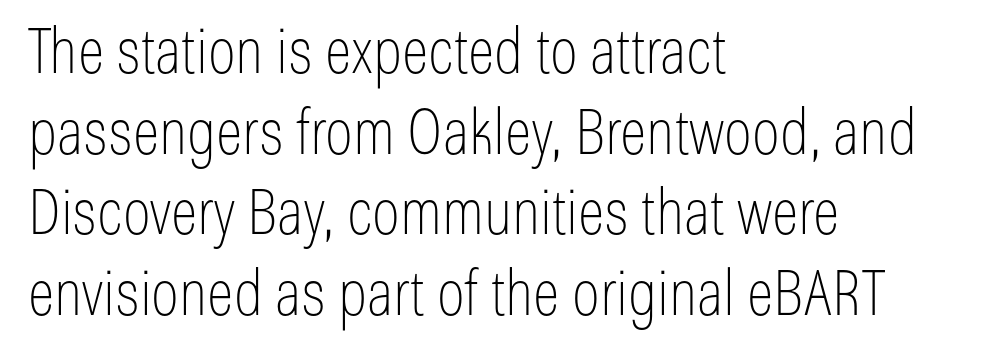
{"serif": "no", "italic": "no", "bold": "no", "weight": "thin", "width": "condensed", "stroke_contrast": "low", "x_height": "medium", "monospaced": "no", "underline": "no", "align": "left", "line_spacing": "normal", "line_spacing_ratio": 1.28, "letter_spacing": "normal", "letter_spacing_em": 0.0, "glyph_px": 63}
